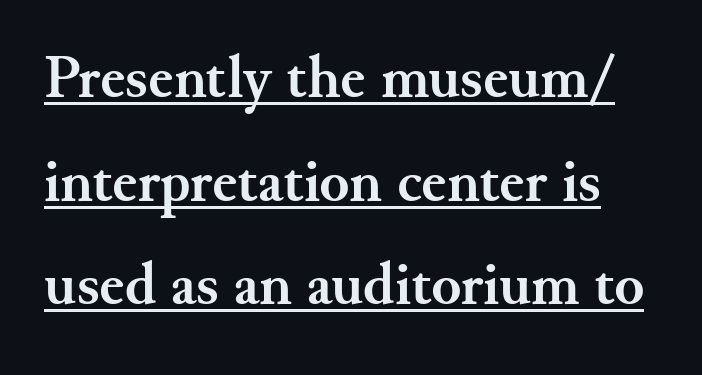
The image shows 61 px semibold serif type, upright; set normal line spacing (1.7x), normal letter spacing, underlined; medium stroke contrast and a small x-height.
